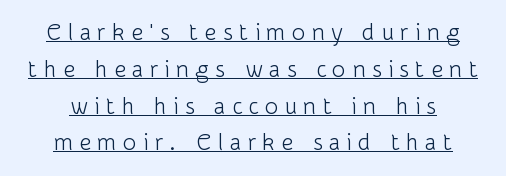
Q: Is the text bold? A: No.
Q: Is the text italic (slanted)? A: No, it is upright.
Q: Is the text underlined? A: Yes.
Q: Is the spacing between letters normal or unusually wide? A: Unusually wide.
Q: Is the spacing between lines tight, normal or loose? A: Normal.
